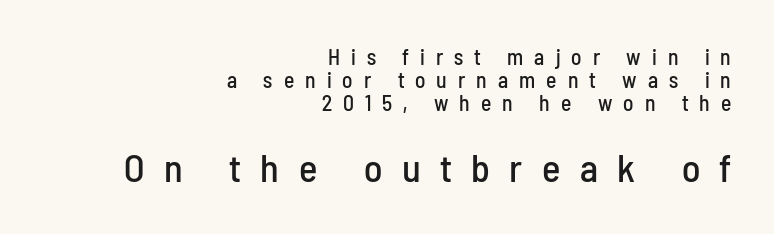
A typesetter would call this leading minimal, almost set solid. The line texture is sparse and dotted thanks to wide tracking. Every row of glyphs terminates at an identical x-position on the right. The type sits square on the baseline with zero lean. Larger block? The one below; the one above is distinctly smaller.
